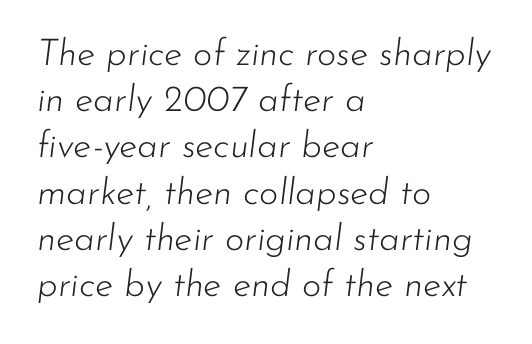
{"italic": "yes", "lean": "right", "slant_degrees": 7, "bold": "no", "weight": "light", "width": "normal", "stroke_contrast": "low", "x_height": "small", "monospaced": "no", "underline": "no", "align": "left", "line_spacing": "normal", "line_spacing_ratio": 1.25, "letter_spacing": "normal", "letter_spacing_em": 0.0, "glyph_px": 37}
